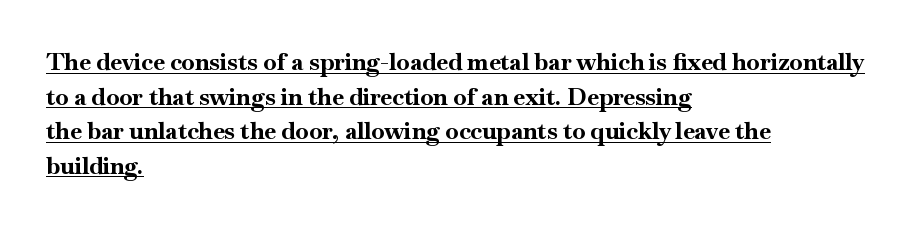
{"italic": "no", "bold": "yes", "underline": "yes", "align": "left", "line_spacing": "normal", "line_spacing_ratio": 1.44, "letter_spacing": "normal", "letter_spacing_em": 0.0, "glyph_px": 24}
